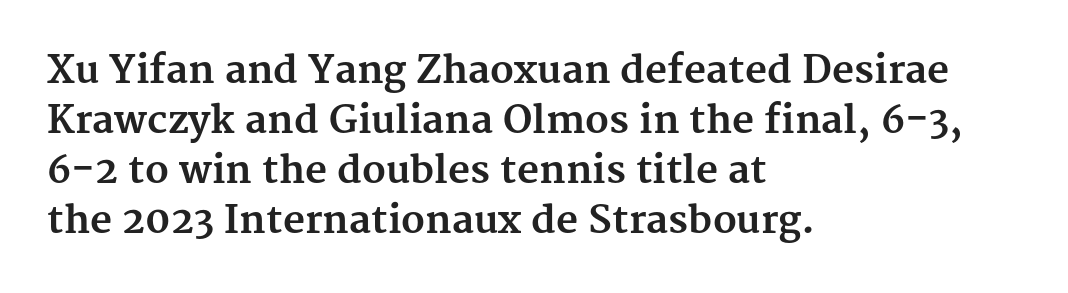
The image shows 38 px bold serif type, upright; set left-aligned, normal line spacing (1.32x), normal letter spacing, not underlined; medium stroke contrast and a medium x-height.
